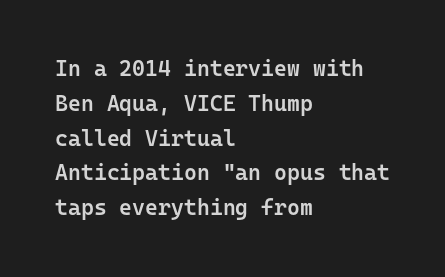
Firm but not heavy-handed strokes: this text is semibold. The specimen omits any rule beneath the text block's lines. Ordinary non-slanted type is in use. Each new line begins a customary step beneath the previous one. The line texture is even and compact thanks to regular tracking.
